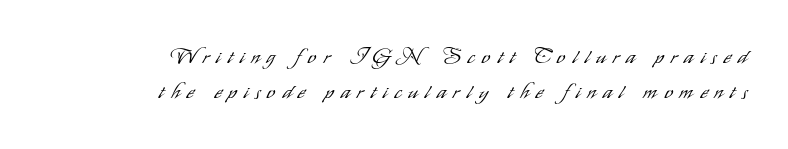
Q: Is the text bold? A: No.
Q: Is the text italic (slanted)? A: Yes.
Q: Is the text underlined? A: No.
Q: How is the paragraph aligned? A: Right-aligned.
Q: Is the spacing between letters normal or unusually wide? A: Unusually wide.
Q: Is the spacing between lines tight, normal or loose? A: Normal.
